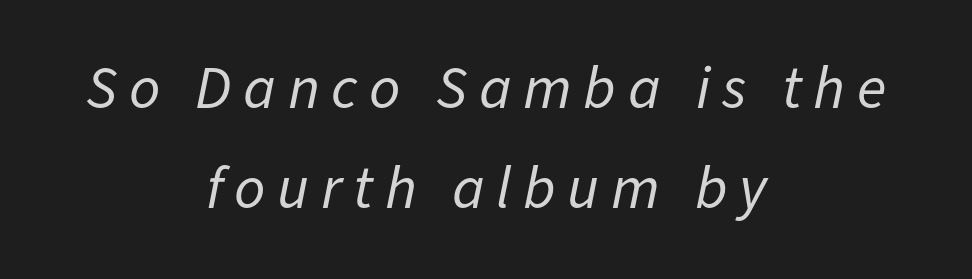
{"italic": "yes", "lean": "right", "slant_degrees": 11, "bold": "no", "weight": "regular", "width": "normal", "stroke_contrast": "low", "x_height": "medium", "monospaced": "no", "underline": "no", "align": "center", "line_spacing": "normal", "line_spacing_ratio": 1.64, "glyph_px": 61}
